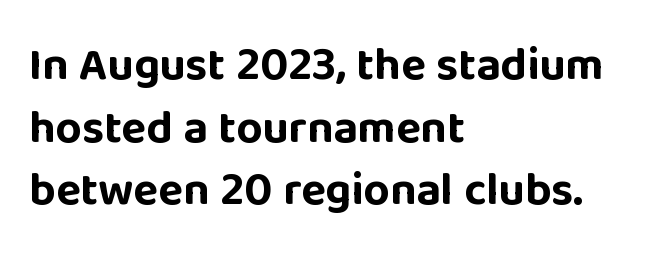
Every stem runs plumb, perpendicular to the baseline. Any mark beneath the type? The region is blank. Every letter is thick-stroked: bold, no question. Proportional: the letters do not fall into vertical columns. No extra tracking has been applied to these lines. Leading: standard.
